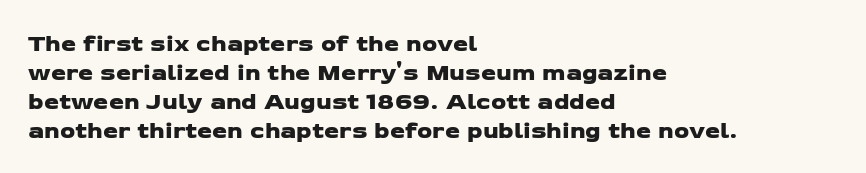
The glyphs are unaccompanied by any horizontal stroke below them. Every row of glyphs begins at an identical x-position on the left. How are the letters spaced? Ordinarily, with no added tracking.
